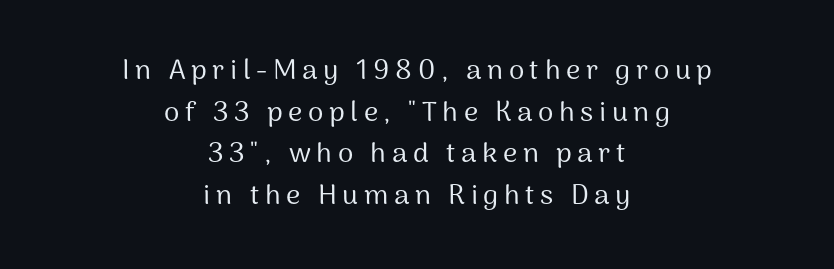
Q: Is the text bold? A: No.
Q: Is the text italic (slanted)? A: No, it is upright.
Q: Is the typeface a serif or a sans-serif typeface? A: Sans-serif.
Q: Is the text underlined? A: No.
Q: How is the paragraph aligned? A: Centered.
Q: Is the spacing between letters normal or unusually wide? A: Unusually wide.
Q: Is the spacing between lines tight, normal or loose? A: Normal.
Q: Width (condensed, normal, or wide)? A: Normal.
Q: Stroke contrast? A: Medium.
Q: x-height? A: Medium.
Q: Monospaced? A: No.
